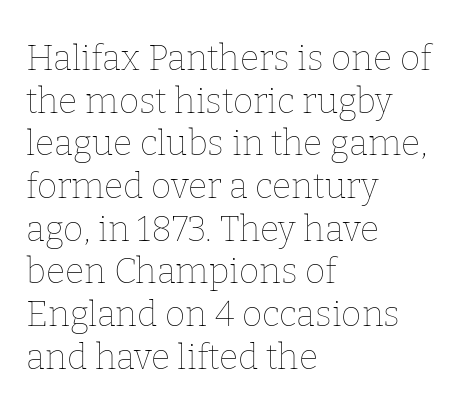
Q: Is the text bold? A: No.
Q: Is the text italic (slanted)? A: No, it is upright.
Q: Is the text underlined? A: No.
Q: How is the paragraph aligned? A: Left-aligned.
Q: Is the spacing between letters normal or unusually wide? A: Normal.
Q: Width (condensed, normal, or wide)? A: Normal.
Q: Stroke contrast? A: Low.
Q: x-height? A: Medium.
Q: Monospaced? A: No.
